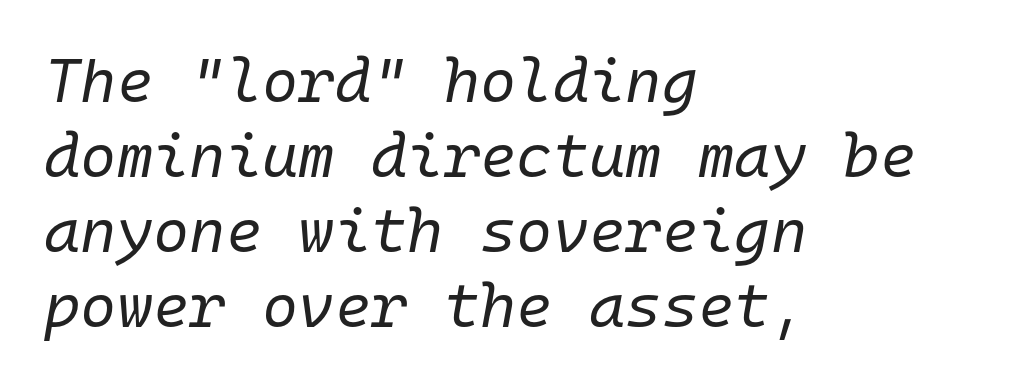
{"italic": "yes", "lean": "right", "slant_degrees": 10, "bold": "no", "weight": "regular", "width": "normal", "stroke_contrast": "low", "x_height": "medium", "monospaced": "yes", "underline": "no", "align": "left", "line_spacing_ratio": 1.21, "letter_spacing": "normal", "letter_spacing_em": 0.0, "glyph_px": 62}
